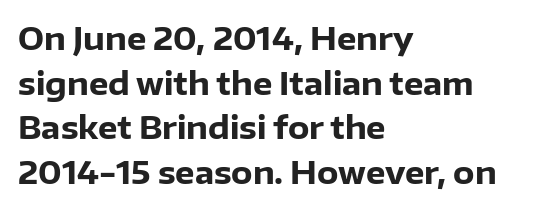
Q: Is the text bold? A: Yes.
Q: Is the text italic (slanted)? A: No, it is upright.
Q: Is the typeface a serif or a sans-serif typeface? A: Sans-serif.
Q: Is the text underlined? A: No.
Q: How is the paragraph aligned? A: Left-aligned.
Q: Is the spacing between letters normal or unusually wide? A: Normal.
Q: Is the spacing between lines tight, normal or loose? A: Normal.
Q: Width (condensed, normal, or wide)? A: Normal.
Q: Stroke contrast? A: Low.
Q: x-height? A: Medium.
Q: Monospaced? A: No.
